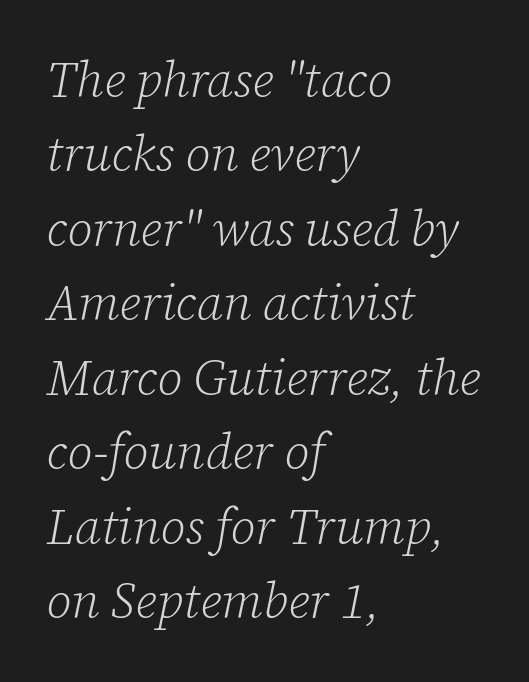
Q: Is the text bold? A: No.
Q: Is the text italic (slanted)? A: Yes, it leans right by about 12 degrees.
Q: Is the typeface a serif or a sans-serif typeface? A: Serif.
Q: Is the text underlined? A: No.
Q: How is the paragraph aligned? A: Left-aligned.
Q: Is the spacing between letters normal or unusually wide? A: Normal.
Q: Is the spacing between lines tight, normal or loose? A: Normal.
Q: Width (condensed, normal, or wide)? A: Normal.
Q: Stroke contrast? A: Low.
Q: x-height? A: Medium.
Q: Monospaced? A: No.
